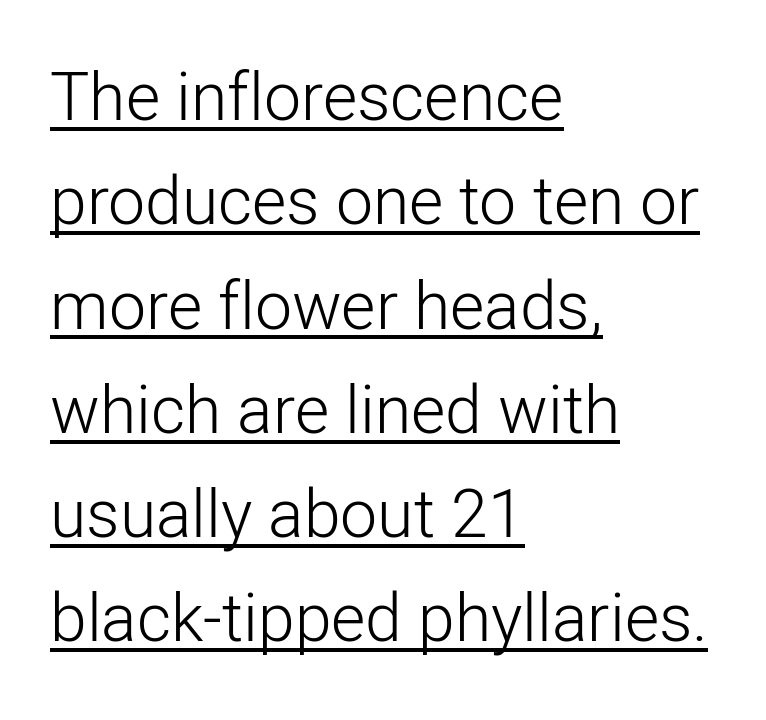
The font sits on the lighter half of the weight spectrum, regular included. Posture: upright roman. This sample has the flowing, uneven cadence of proportional lettering. You can tell from the bare stems that sans-serif type was used.
